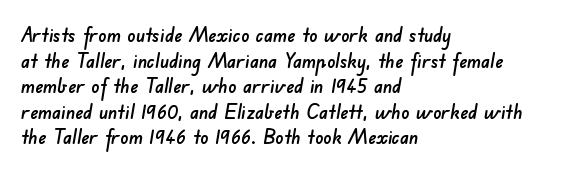
Q: Is the text underlined? A: No.
Q: How is the paragraph aligned? A: Left-aligned.
Q: Is the spacing between letters normal or unusually wide? A: Normal.
Q: Is the spacing between lines tight, normal or loose? A: Normal.
